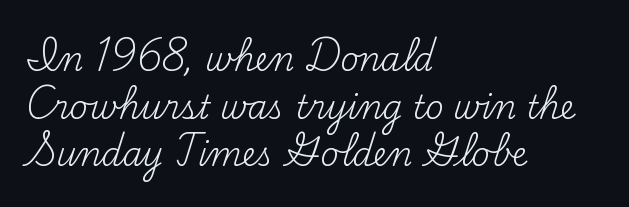
{"serif": "yes", "bold": "no", "weight": "regular", "width": "normal", "stroke_contrast": "medium", "x_height": "small", "monospaced": "no", "underline": "no", "align": "left", "line_spacing": "normal", "line_spacing_ratio": 1.49, "letter_spacing": "normal", "letter_spacing_em": 0.0, "glyph_px": 32}
